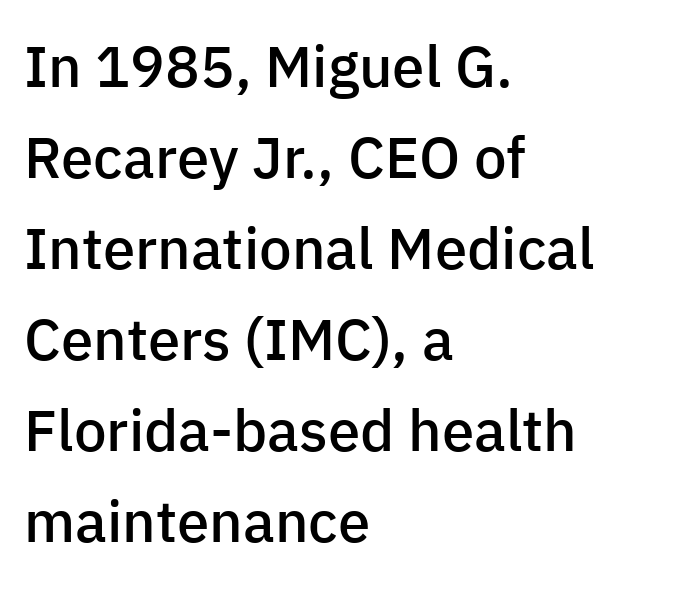
The image shows 58 px semibold sans-serif type, upright; set left-aligned, normal line spacing (1.57x), normal letter spacing, not underlined; low stroke contrast and a medium x-height.
